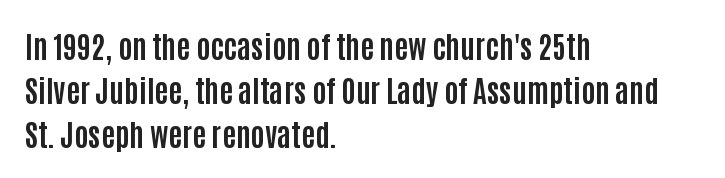
The image shows 30 px bold, condensed sans-serif type, upright; set left-aligned, normal line spacing (1.46x), normal letter spacing, not underlined; low stroke contrast and a large x-height.
